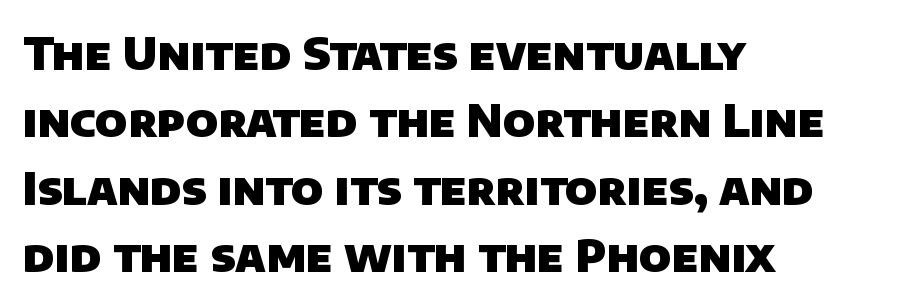
The image shows 45 px heavy sans-serif type; set left-aligned, normal line spacing (1.5x), normal letter spacing, not underlined; low stroke contrast and a large x-height.
